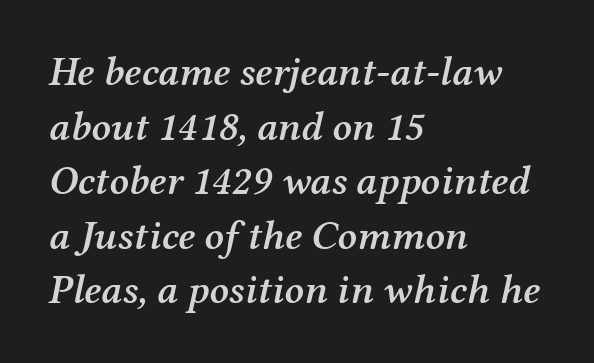
Q: Is the text bold? A: Semi-bold.
Q: Is the text italic (slanted)? A: Yes, it leans right by about 12 degrees.
Q: Is the typeface a serif or a sans-serif typeface? A: Serif.
Q: Is the text underlined? A: No.
Q: How is the paragraph aligned? A: Left-aligned.
Q: Is the spacing between letters normal or unusually wide? A: Normal.
Q: Is the spacing between lines tight, normal or loose? A: Normal.
Q: Width (condensed, normal, or wide)? A: Normal.
Q: Stroke contrast? A: Medium.
Q: x-height? A: Medium.
Q: Monospaced? A: No.
